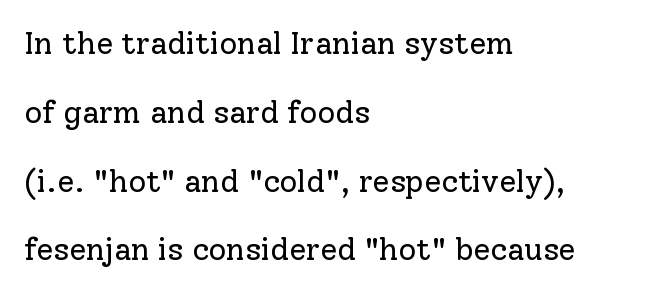
The image shows 31 px regular-weight serif type, upright; set left-aligned, loose line spacing (2.22x), normal letter spacing, not underlined; low stroke contrast and a medium x-height.
